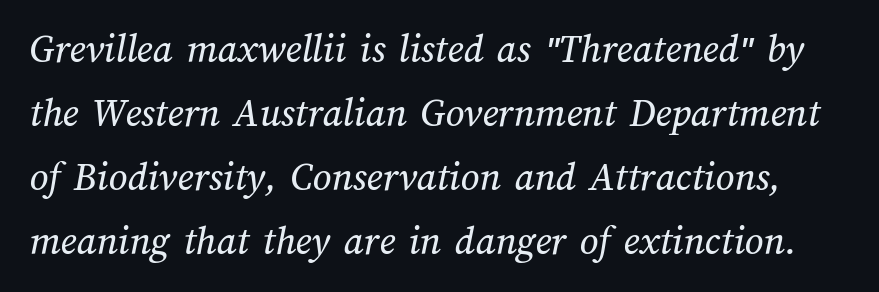
The image shows 41 px text type; set normal line spacing (1.56x), normal letter spacing, not underlined; medium stroke contrast and a medium x-height.
